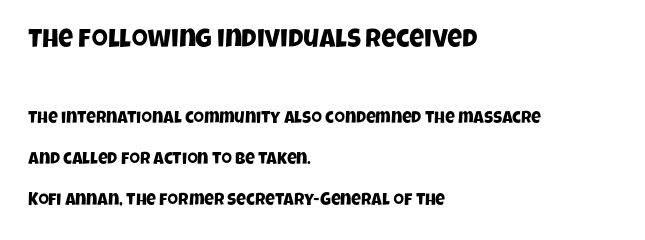
The image shows 26 px text type; set left-aligned, loose line spacing (2.41x), normal letter spacing, not underlined; the first (top) block is 1.53x larger.
